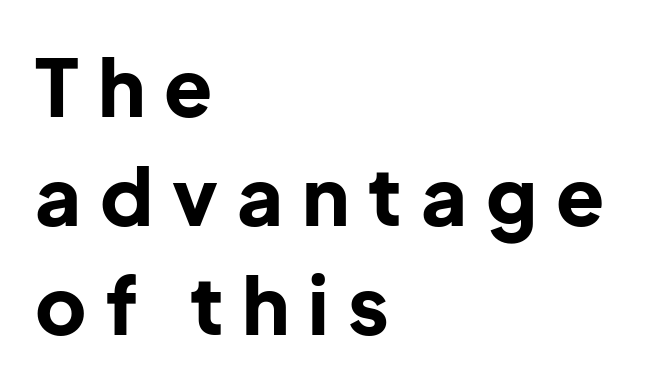
Just letters on the line, the space beneath them empty. Bold? Absolutely — the strokes are thick and heavy. Posture: upright roman. Typeset ragged right — the left edge is the straight one. Examine the stroke ends and you'll find no serifs.
